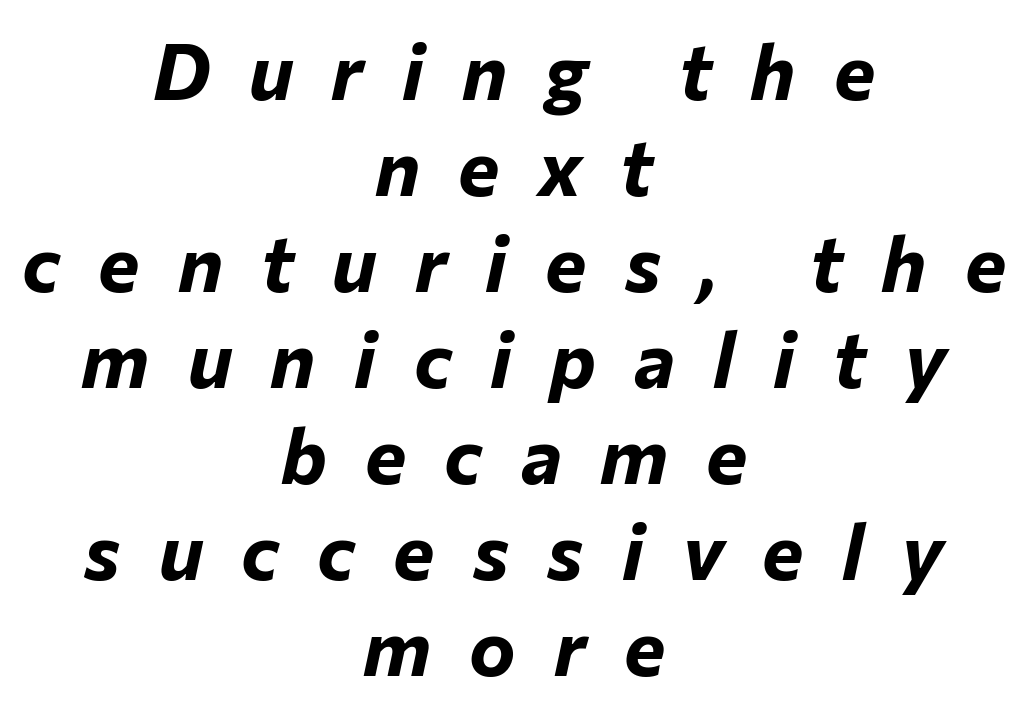
Think of a printed novel: that variable character pitch is what you see here. The rendering uses a bold face; every stroke is thick and dark. Beneath every word, the page is bare. Tall strokes in this sample are angled rather than plumb. The paragraph shown floats in the horizontal middle.
